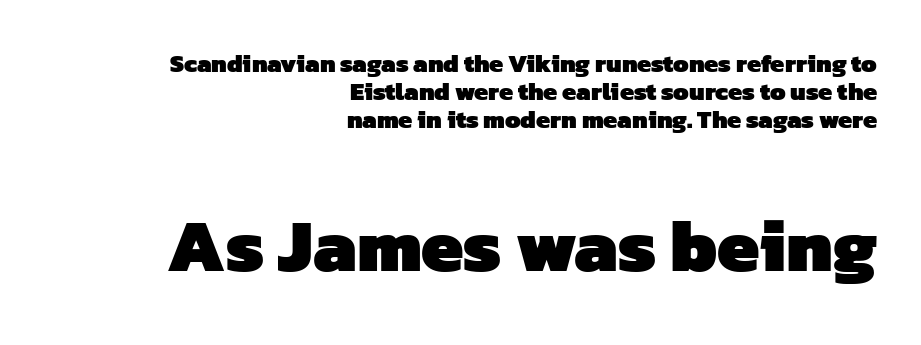
{"serif": "no", "bold": "yes", "weight": "heavy", "width": "normal", "stroke_contrast": "low", "x_height": "medium", "monospaced": "no", "underline": "no", "align": "right", "line_spacing": "tight", "line_spacing_ratio": 1.12, "letter_spacing": "normal", "letter_spacing_em": 0.0, "larger_block": "second", "size_ratio": 3.0, "glyph_px": 75}
